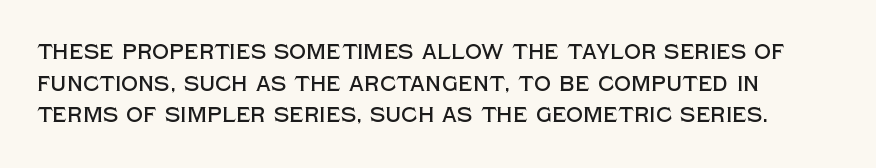
The typography opts for an upright posture over an oblique one. Between one letter and the next there's only the usual sliver of space. Evenly set lines give the paragraph a standard silhouette. The space directly below the letters is spotless.
